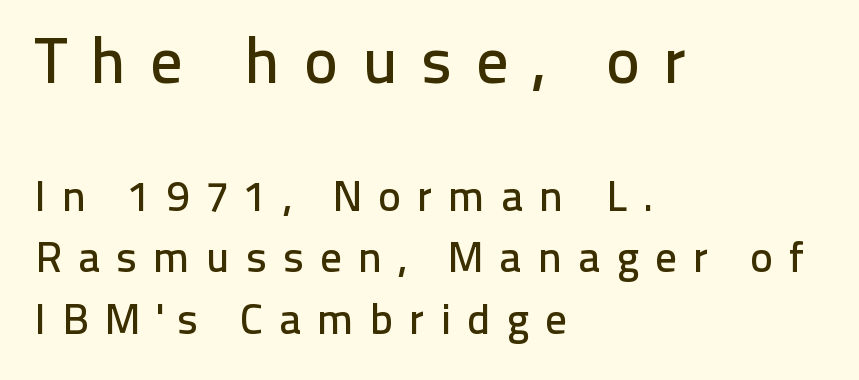
The image shows 64 px sans-serif type, upright; set left-aligned, normal line spacing (1.43x), unusually wide letter spacing (+0.37 em), not underlined; the first (top) block is 1.49x larger; low stroke contrast and a medium x-height.
